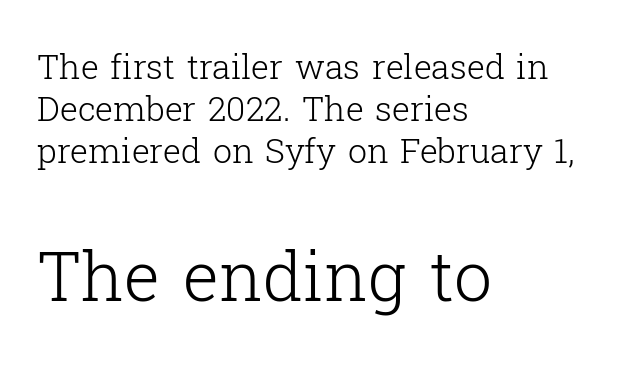
{"serif": "yes", "italic": "no", "bold": "no", "weight": "light", "width": "normal", "stroke_contrast": "low", "x_height": "medium", "monospaced": "no", "underline": "no", "align": "left", "line_spacing_ratio": 1.23, "letter_spacing": "normal", "letter_spacing_em": 0.0, "larger_block": "second", "size_ratio": 2.0, "glyph_px": 68}
